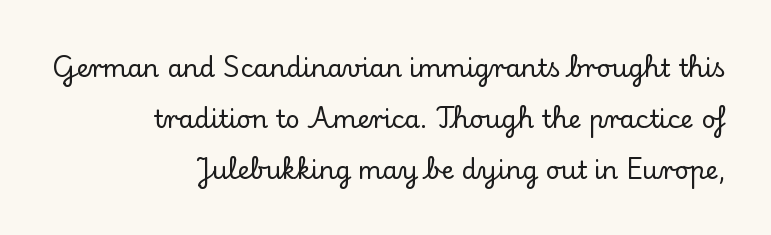
The strip under each line holds only bare page. The letters stand upright; this is a roman face. The setting favours the right margin, as signatures and pull-quotes sometimes do. Vertically, the passage feels expansive, rows floating well apart.
